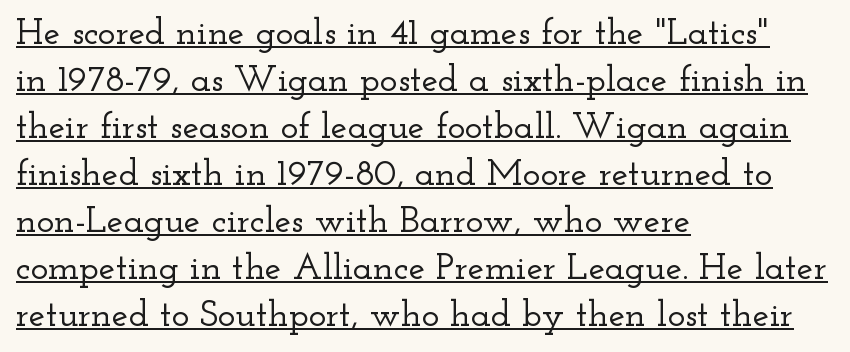
Q: Is the text italic (slanted)? A: No, it is upright.
Q: Is the typeface a serif or a sans-serif typeface? A: Serif.
Q: Is the text underlined? A: Yes.
Q: How is the paragraph aligned? A: Left-aligned.
Q: Is the spacing between letters normal or unusually wide? A: Normal.
Q: Is the spacing between lines tight, normal or loose? A: Normal.
Q: Width (condensed, normal, or wide)? A: Wide.
Q: Stroke contrast? A: Low.
Q: x-height? A: Small.
Q: Monospaced? A: No.
